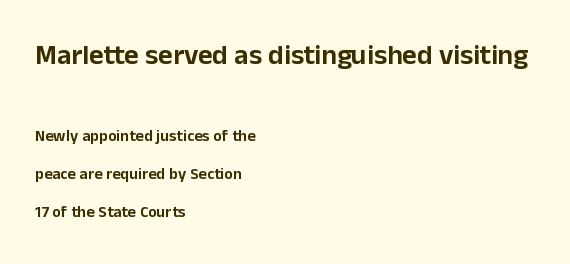
The image shows 28 px sans-serif type, upright; set left-aligned, loose line spacing (2.38x), normal letter spacing, not underlined; the first (top) block is 1.75x larger; low stroke contrast and a medium x-height.
